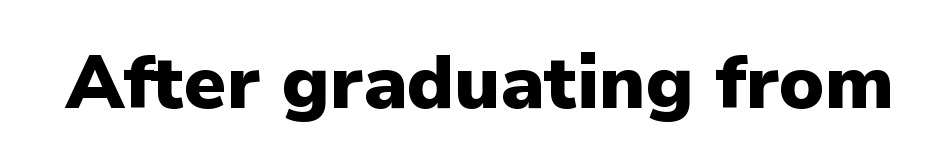
What weight is shown? A full bold with thick strokes. The passage shown has conventional tracking throughout. The type family on display is of the sans-serif kind. Unlike italic type, these characters show no tilt at all. Just letters on the line, the space beneath them empty.
